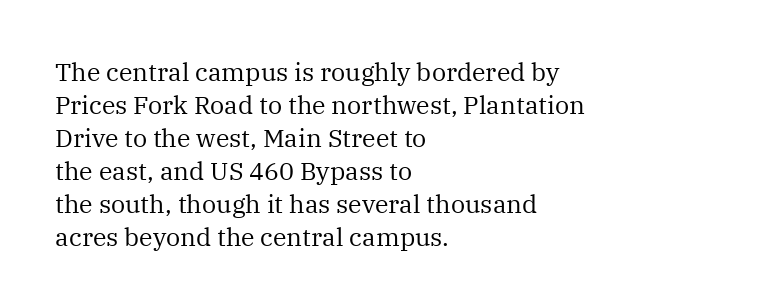
The setting favours the left margin, as ordinary paragraphs usually do. The letters stand upright; this is a roman face. Does the leading feel generous? No, just average. The passage shown has conventional tracking throughout. Each stroke keeps to a modest, everyday thickness or less.
